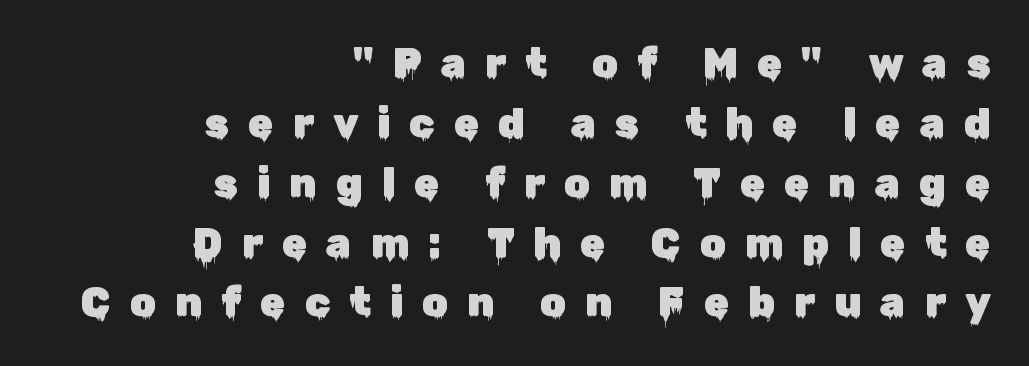
{"serif": "no", "italic": "no", "width": "normal", "stroke_contrast": "low", "x_height": "medium", "monospaced": "no", "underline": "no", "align": "right", "line_spacing": "normal", "line_spacing_ratio": 1.46, "letter_spacing": "wide", "letter_spacing_em": 0.46, "glyph_px": 41}
